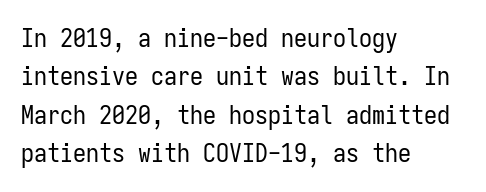
Q: Is the text bold? A: No.
Q: Is the text italic (slanted)? A: No, it is upright.
Q: Is the text underlined? A: No.
Q: How is the paragraph aligned? A: Left-aligned.
Q: Is the spacing between letters normal or unusually wide? A: Normal.
Q: Is the spacing between lines tight, normal or loose? A: Normal.
